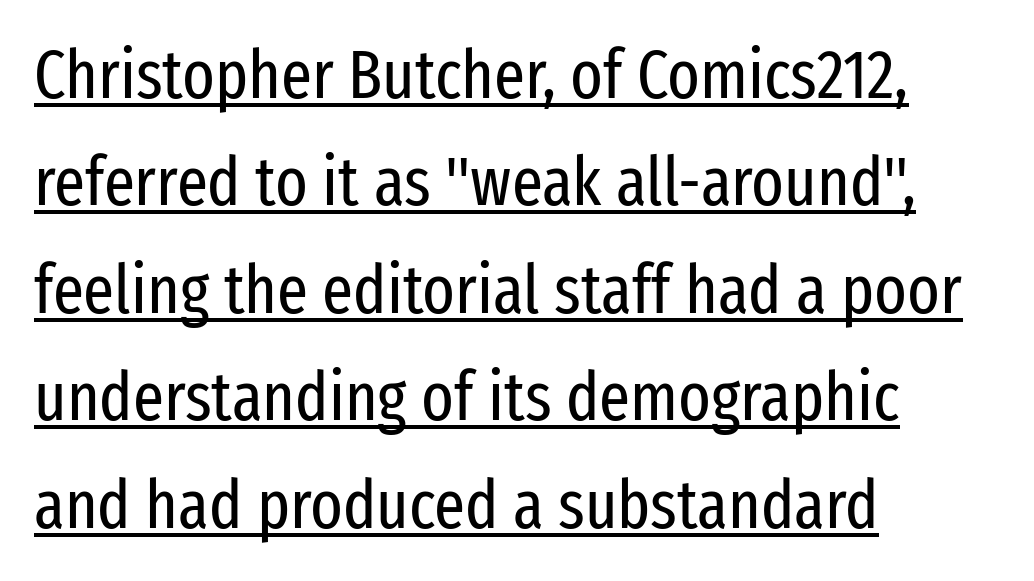
{"serif": "no", "italic": "no", "bold": "no", "weight": "regular", "width": "condensed", "stroke_contrast": "low", "x_height": "medium", "monospaced": "no", "underline": "yes", "align": "left", "line_spacing": "normal", "line_spacing_ratio": 1.58, "letter_spacing": "normal", "letter_spacing_em": 0.0, "glyph_px": 68}
